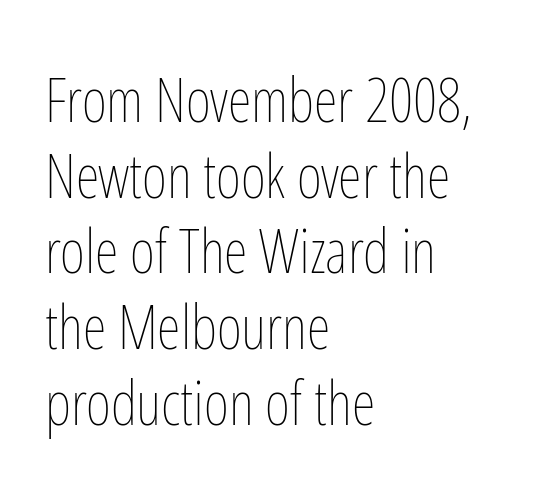
{"italic": "no", "bold": "no", "weight": "thin", "width": "condensed", "stroke_contrast": "low", "x_height": "medium", "monospaced": "no", "underline": "no", "align": "left", "line_spacing_ratio": 1.24, "letter_spacing": "normal", "letter_spacing_em": 0.0, "glyph_px": 61}
